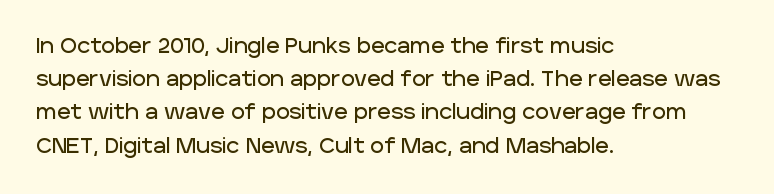
The tracking reads as untouched default to a designer's eye. Anything drawn beneath the words? Only blank space. Leading: standard. The lettering holds an erect, upright posture throughout.
